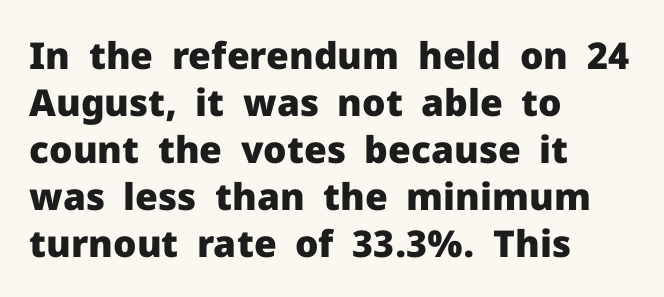
The strip under each line holds only bare page. Characters remain perfectly vertical along every line. Is this a sans? Yes — the strokes have no serifs. The letterforms sit shoulder to shoulder at normal distance. Pretty heavy lettering here — definitely bold.
